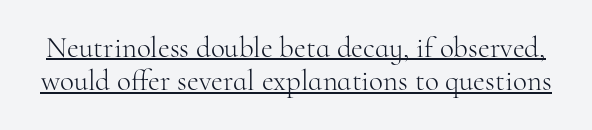
The horizontal fit of the characters is conventional and even. The face used here is proportionally spaced, like ordinary book or web type. The type family on display is of the serif kind. Is there any slant? The stems are plumb.
